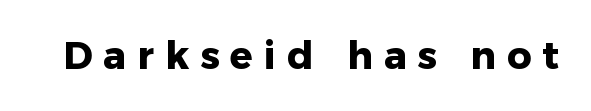
Q: Is the text bold? A: Yes.
Q: Is the text italic (slanted)? A: No, it is upright.
Q: Is the typeface a serif or a sans-serif typeface? A: Sans-serif.
Q: Is the text underlined? A: No.
Q: Is the spacing between letters normal or unusually wide? A: Unusually wide.
Q: Width (condensed, normal, or wide)? A: Normal.
Q: Stroke contrast? A: Low.
Q: x-height? A: Medium.
Q: Monospaced? A: No.
